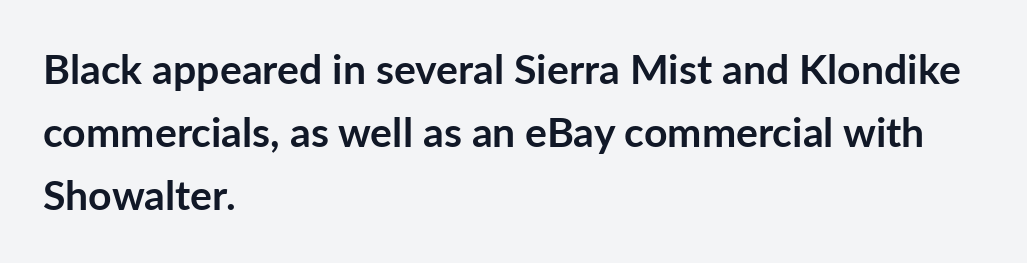
The image shows 41 px semibold sans-serif type, upright; set left-aligned, normal line spacing (1.54x), normal letter spacing, not underlined; low stroke contrast and a medium x-height.
